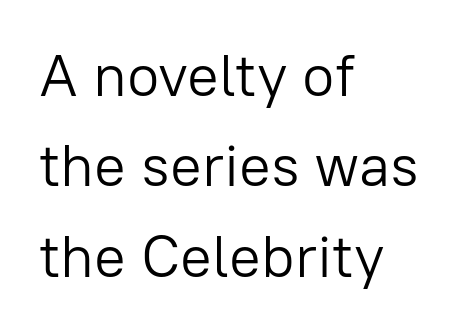
The image shows 59 px light sans-serif type, upright; set left-aligned, normal line spacing (1.53x), normal letter spacing, not underlined; low stroke contrast and a medium x-height.
